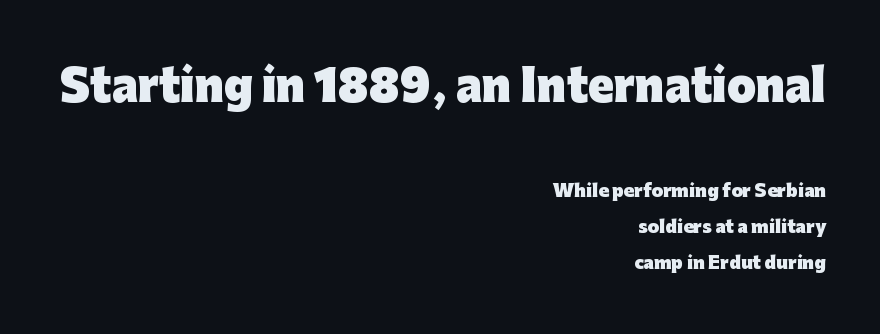
Interline gaps are noticeably wide in this sample. I'd call this a sans setting — the letters go barefoot. Emphasis by weight is at full strength: bold. The composition opens big and finishes small. The letters advance in unequal steps, a hallmark of proportional type.
